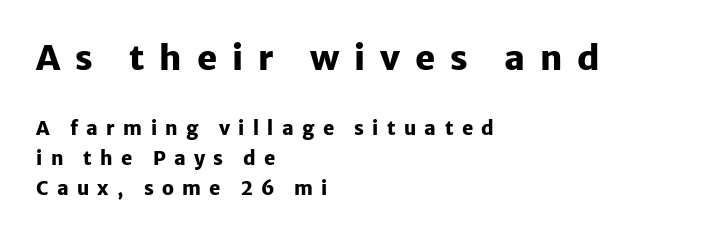
Whoever set this made the first block the dominant, larger element. What kind of face is this? One without serifs — a sans. Tracking here is generous; glyphs stand well apart from one another. The rows are spaced the way most documents space them.
